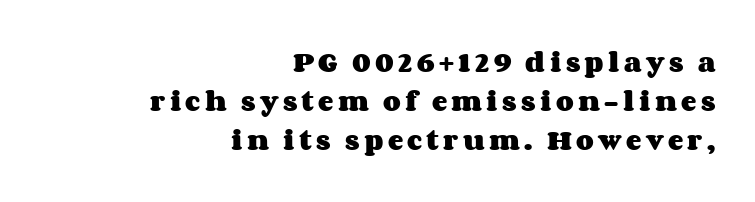
Q: Is the text bold? A: Yes.
Q: Is the text italic (slanted)? A: No, it is upright.
Q: Is the text underlined? A: No.
Q: How is the paragraph aligned? A: Right-aligned.
Q: Is the spacing between lines tight, normal or loose? A: Normal.
